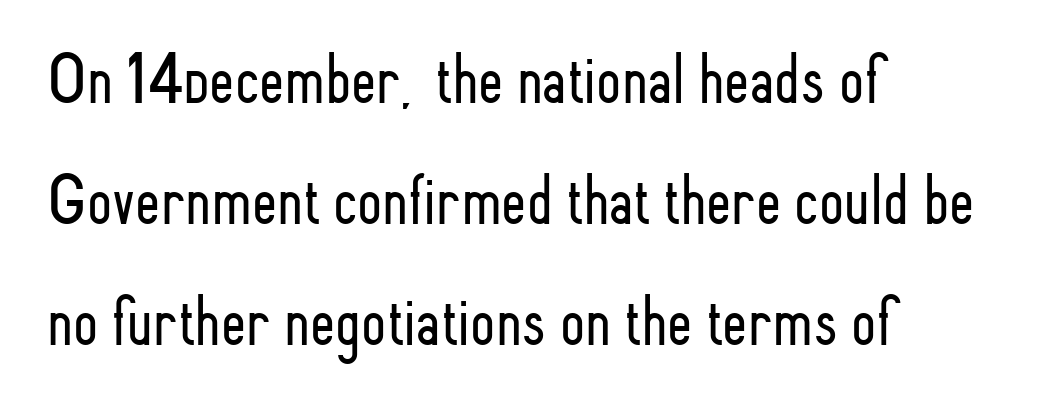
Is the letter spacing exaggerated? No — it looks like the ordinary default. Letters rest on an invisible, unmarked baseline. Is this a fixed-width face? No — the glyphs have proportional, varying widths. The passage shown is typeset with a sans-serif family. The setting favours the left margin, as ordinary paragraphs usually do. Compared with typical paragraphs, the rows here are spaced about the same.
